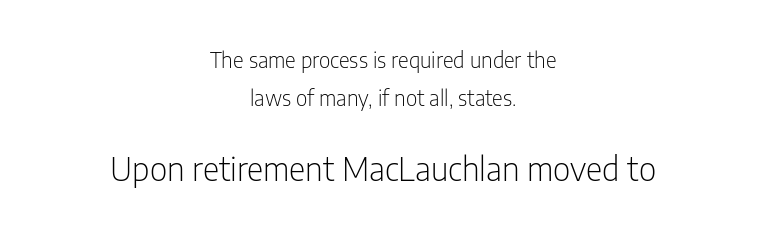
The image shows 32 px light, condensed sans-serif type, upright; set centered, line spacing 1.81x, normal letter spacing, not underlined; the second (bottom) block is 1.52x larger; low stroke contrast and a medium x-height.
